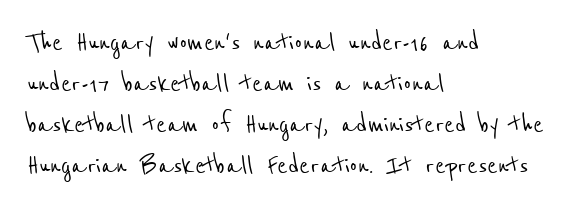
{"serif": "no", "width": "condensed", "stroke_contrast": "low", "x_height": "medium", "monospaced": "no", "underline": "no", "align": "left", "line_spacing": "normal", "line_spacing_ratio": 1.32, "letter_spacing": "normal", "letter_spacing_em": 0.0, "glyph_px": 31}
